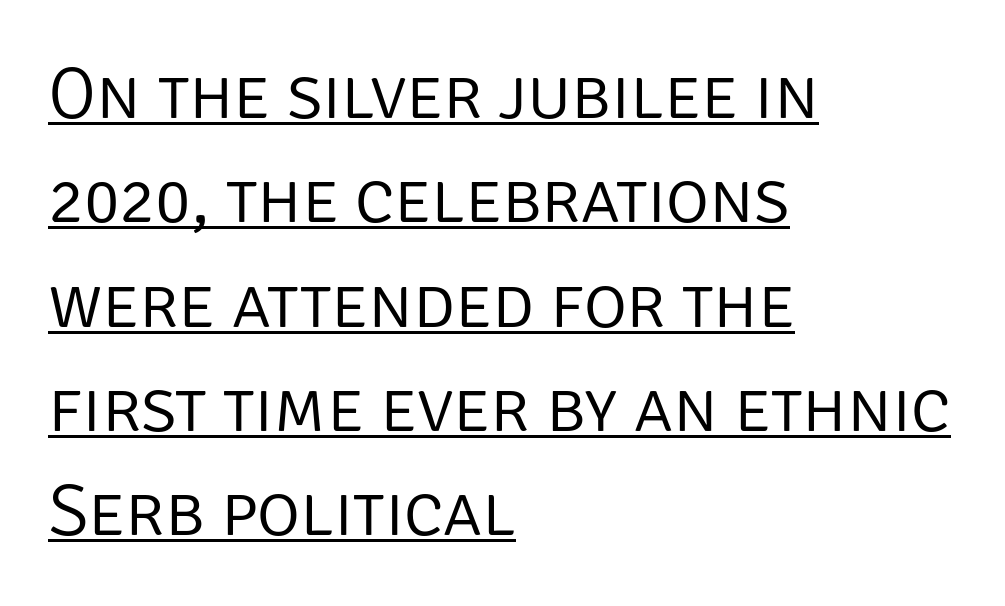
The image shows 74 px light sans-serif type, upright; set left-aligned, normal line spacing (1.41x), normal letter spacing, underlined; low stroke contrast and a large x-height.
